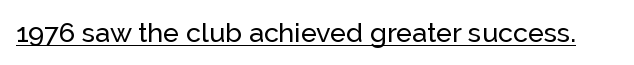
In terms of letterspacing, this is plain default setting. Ascenders rise straight up at ninety degrees. Underline: present.
